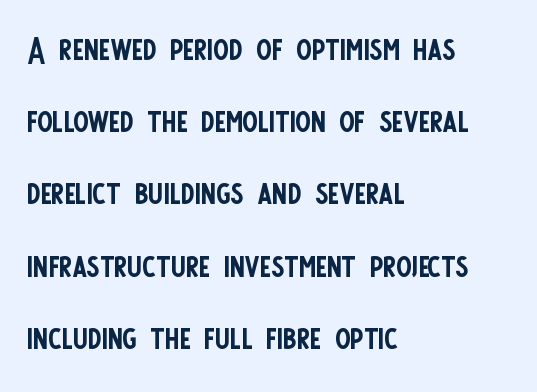
Q: Is the text bold? A: No.
Q: Is the text italic (slanted)? A: No, it is upright.
Q: Is the typeface a serif or a sans-serif typeface? A: Sans-serif.
Q: Is the text underlined? A: No.
Q: How is the paragraph aligned? A: Left-aligned.
Q: Is the spacing between letters normal or unusually wide? A: Normal.
Q: Is the spacing between lines tight, normal or loose? A: Normal.
Q: Width (condensed, normal, or wide)? A: Condensed.
Q: Stroke contrast? A: Low.
Q: x-height? A: Large.
Q: Monospaced? A: No.
